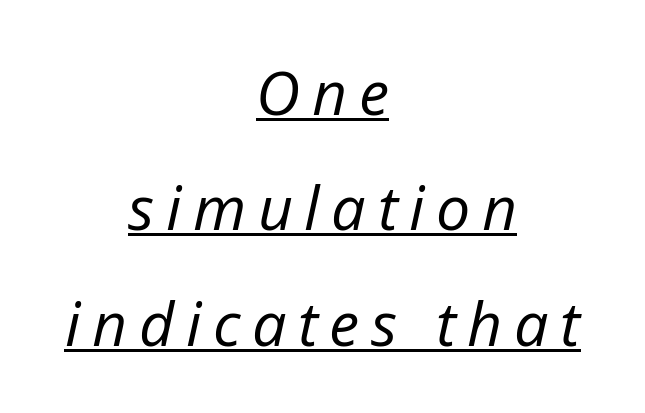
Q: Is the text bold? A: No.
Q: Is the text italic (slanted)? A: Yes, it leans right by about 12 degrees.
Q: Is the text underlined? A: Yes.
Q: How is the paragraph aligned? A: Centered.
Q: Width (condensed, normal, or wide)? A: Normal.
Q: Stroke contrast? A: Low.
Q: x-height? A: Medium.
Q: Monospaced? A: No.
